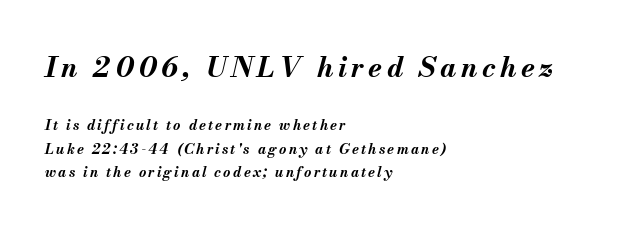
The rendering uses a moderate line-height, typical for paragraphs. The font's italic variant was chosen for this text. This is heavy type, rendered in bold. The string is rendered with underlining switched off.
